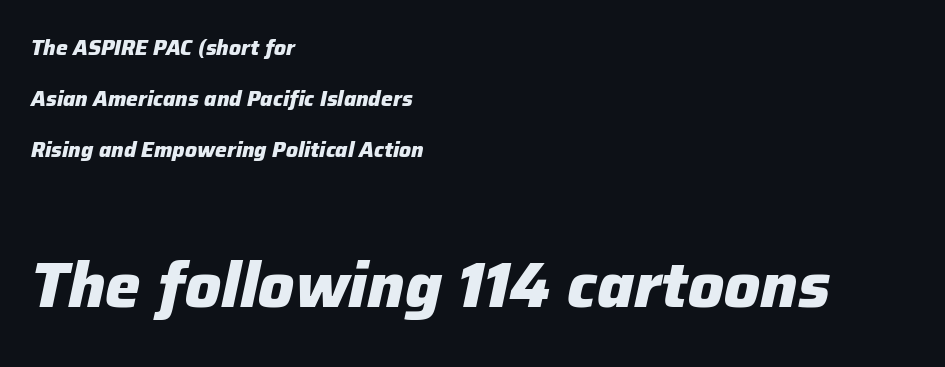
These lines are set flush left with a ragged right edge. Thick stems and heavy bowls — unmistakably bold. Decoration check: the copy has no underline. The rendering applies a slant to the glyphs. The letters advance in unequal steps, a hallmark of proportional type. Whoever set this chose breathing room over compactness in the vertical rhythm.
